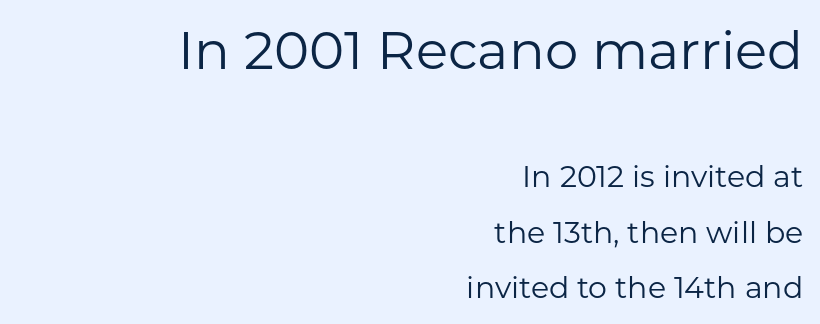
Q: Is the text bold? A: No.
Q: Is the text italic (slanted)? A: No, it is upright.
Q: Is the typeface a serif or a sans-serif typeface? A: Sans-serif.
Q: Is the text underlined? A: No.
Q: How is the paragraph aligned? A: Right-aligned.
Q: Is the spacing between letters normal or unusually wide? A: Normal.
Q: Which block of text is set in a larger size, the first (top) or the second (bottom)? A: The first (top) one.
Q: Width (condensed, normal, or wide)? A: Normal.
Q: Stroke contrast? A: Low.
Q: x-height? A: Medium.
Q: Monospaced? A: No.
